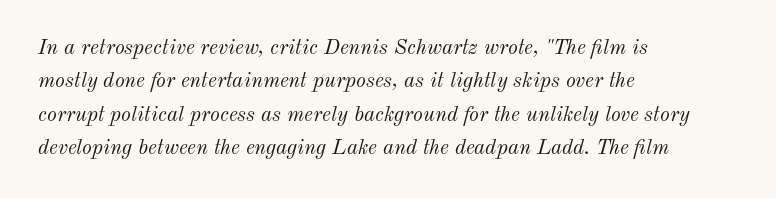
Q: Is the text bold? A: No.
Q: Is the text italic (slanted)? A: Yes, it leans right by about 12 degrees.
Q: Is the text underlined? A: No.
Q: How is the paragraph aligned? A: Left-aligned.
Q: Is the spacing between letters normal or unusually wide? A: Normal.
Q: Is the spacing between lines tight, normal or loose? A: Normal.
